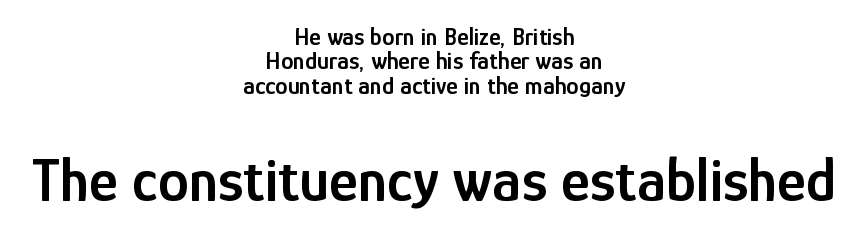
Looks like regular typesetting: each glyph gets only the width it needs. Serif or sans? Sans — the stroke terminals are bare. Every stem runs plumb, perpendicular to the baseline. The following chunk of copy outweighs the initial chunk in type size. The passage shown is not underscored anywhere.
